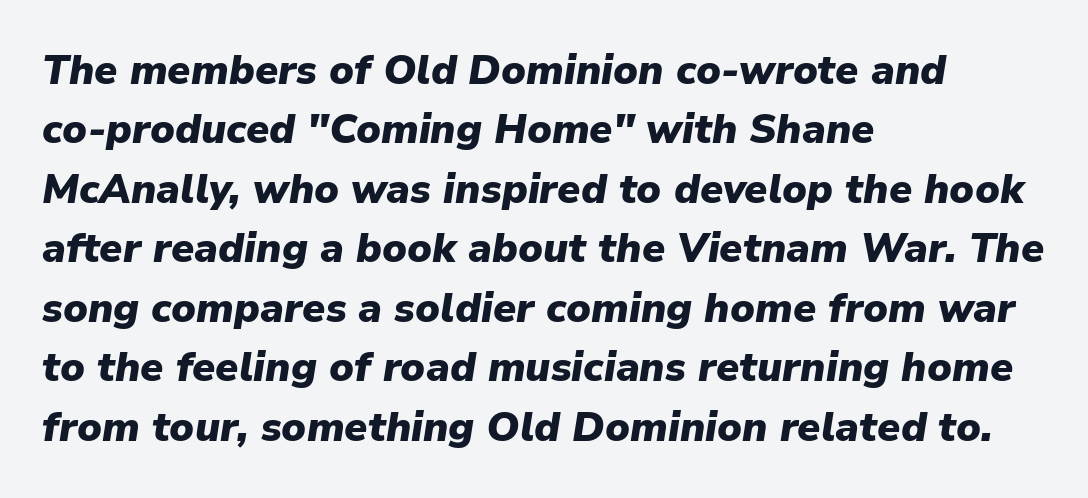
Q: Is the text bold? A: Yes.
Q: Is the text italic (slanted)? A: Yes, it leans right by about 9 degrees.
Q: Is the text underlined? A: No.
Q: How is the paragraph aligned? A: Left-aligned.
Q: Is the spacing between letters normal or unusually wide? A: Normal.
Q: Is the spacing between lines tight, normal or loose? A: Normal.
Q: Width (condensed, normal, or wide)? A: Normal.
Q: Stroke contrast? A: Low.
Q: x-height? A: Medium.
Q: Monospaced? A: No.
